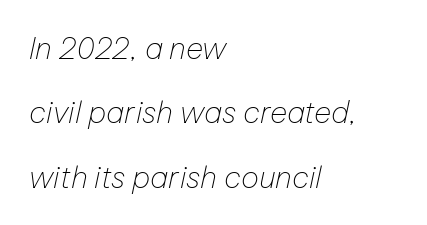
Does the copy run flush right? No — it runs flush left. Proportional: the letters do not fall into vertical columns. The designer dialed line spacing up above the default. What stands out about the letter spacing? Nothing — it is the standard amount.
